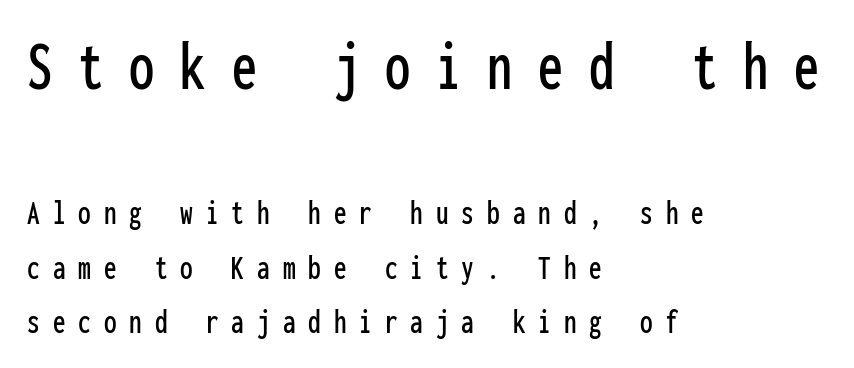
{"serif": "no", "italic": "no", "width": "condensed", "stroke_contrast": "low", "x_height": "medium", "monospaced": "yes", "underline": "no", "align": "left", "line_spacing": "normal", "line_spacing_ratio": 1.51, "letter_spacing": "wide", "letter_spacing_em": 0.36, "larger_block": "first", "size_ratio": 2.0, "glyph_px": 72}
